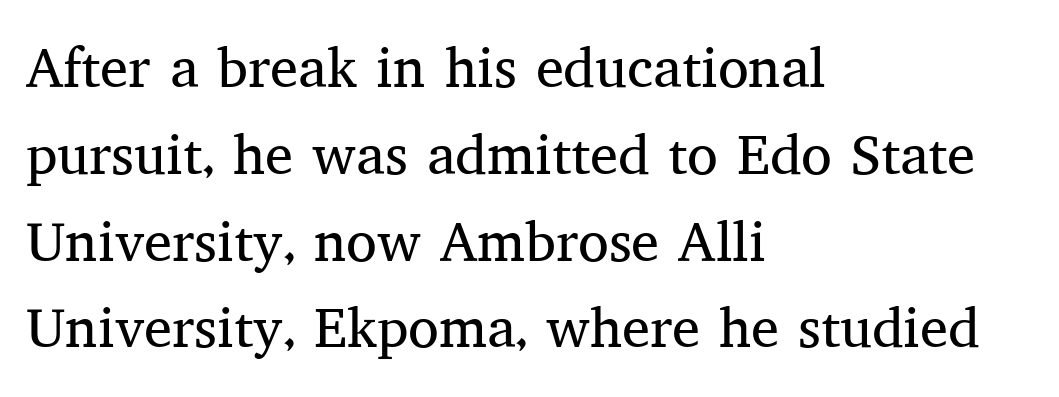
The image shows 56 px regular-weight serif type, upright; set left-aligned, normal line spacing (1.55x), normal letter spacing, not underlined; medium stroke contrast and a medium x-height.
